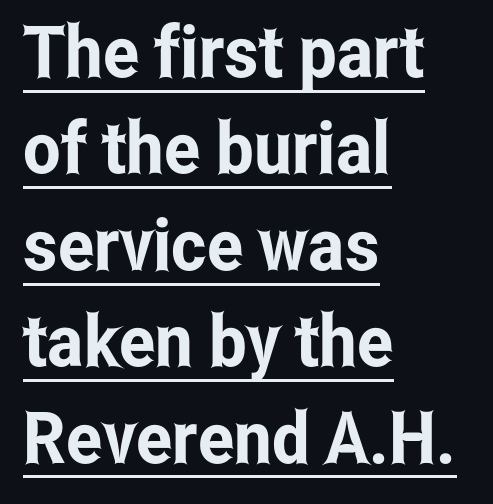
The image shows 72 px condensed sans-serif type, upright; set left-aligned, normal line spacing (1.34x), normal letter spacing, underlined; low stroke contrast and a medium x-height.
